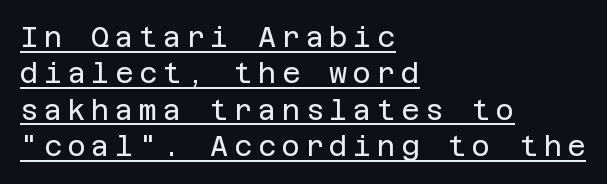
Q: Is the text bold? A: No.
Q: Is the text italic (slanted)? A: No, it is upright.
Q: Is the typeface a serif or a sans-serif typeface? A: Sans-serif.
Q: Is the text underlined? A: Yes.
Q: How is the paragraph aligned? A: Left-aligned.
Q: Is the spacing between letters normal or unusually wide? A: Unusually wide.
Q: Is the spacing between lines tight, normal or loose? A: Normal.
Q: Width (condensed, normal, or wide)? A: Normal.
Q: Stroke contrast? A: Low.
Q: x-height? A: Large.
